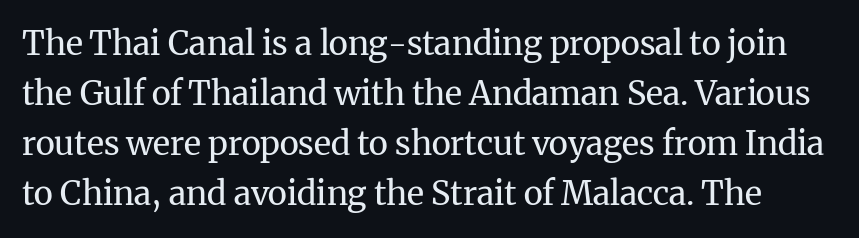
Between one letter and the next there's only the usual sliver of space. The area under the type is left untouched. Vertical spacing — default. Proportional: the letters do not fall into vertical columns. Unlike italic type, these characters show no tilt at all. This reads as an unemphasized weight, regular at the heaviest.
